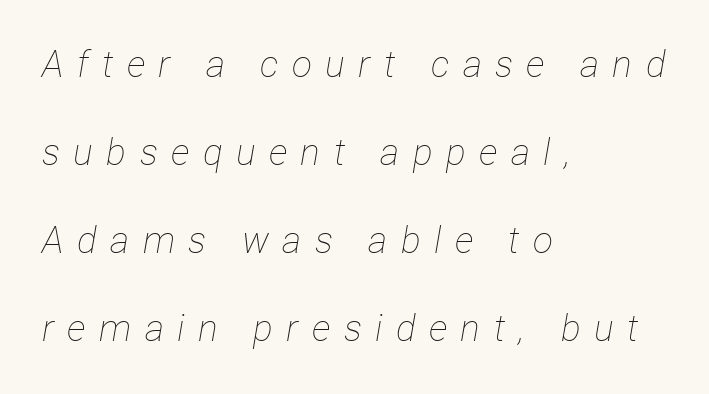
Q: Is the text bold? A: No.
Q: Is the text italic (slanted)? A: Yes, it leans right by about 12 degrees.
Q: Is the text underlined? A: No.
Q: How is the paragraph aligned? A: Left-aligned.
Q: Is the spacing between letters normal or unusually wide? A: Unusually wide.
Q: Is the spacing between lines tight, normal or loose? A: Loose.
Q: Width (condensed, normal, or wide)? A: Condensed.
Q: Stroke contrast? A: Low.
Q: x-height? A: Medium.
Q: Monospaced? A: No.
